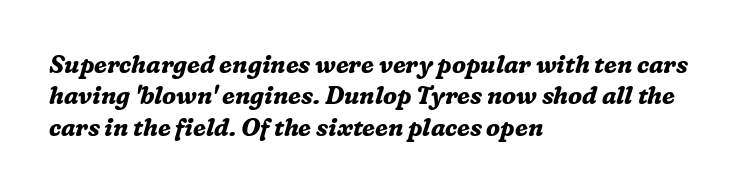
Q: Is the text bold? A: Yes.
Q: Is the text italic (slanted)? A: Yes, it leans right by about 16 degrees.
Q: Is the text underlined? A: No.
Q: How is the paragraph aligned? A: Left-aligned.
Q: Is the spacing between letters normal or unusually wide? A: Normal.
Q: Is the spacing between lines tight, normal or loose? A: Normal.
